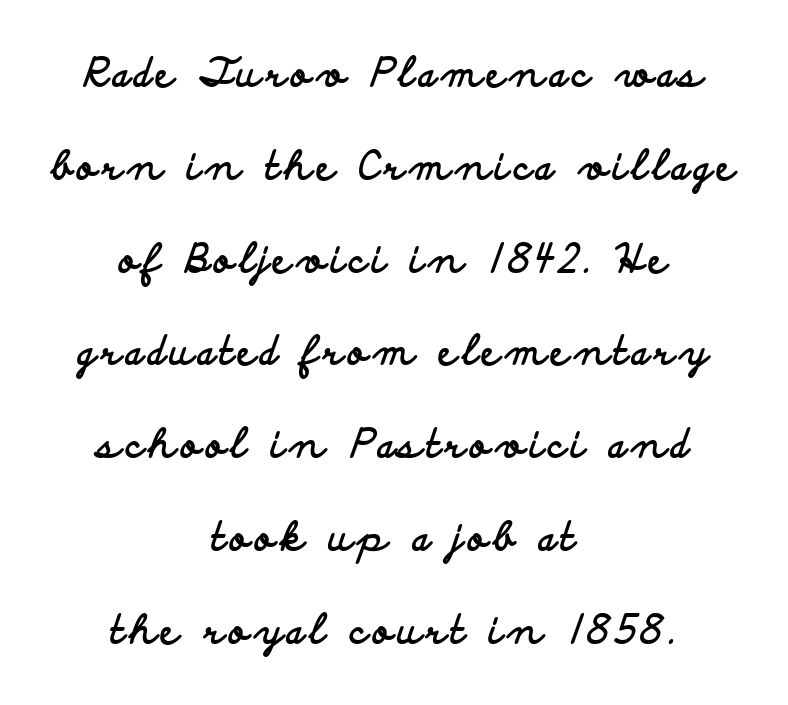
{"serif": "no", "bold": "yes", "weight": "bold", "width": "wide", "stroke_contrast": "low", "x_height": "small", "monospaced": "no", "underline": "no", "align": "center", "line_spacing": "loose", "line_spacing_ratio": 2.38, "glyph_px": 39}
